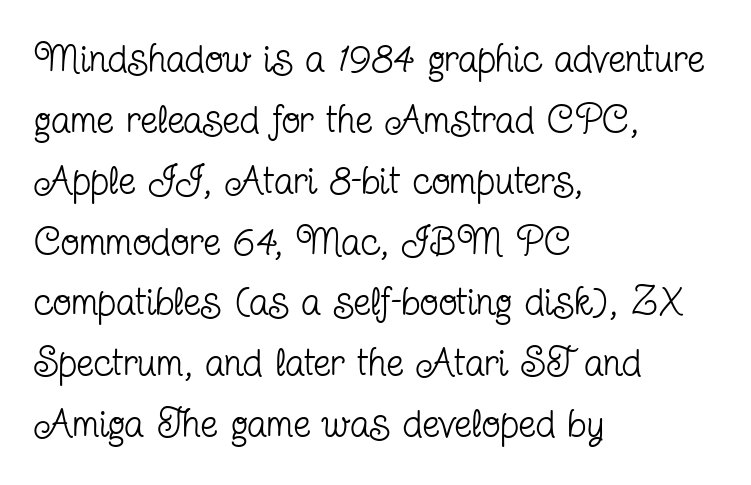
Reading down the block, your eye returns to a fixed left position each line. Varying glyph widths throughout — classic text-font behaviour. Stroke mass is kept to a normal reading level or below. The space between consecutive lines is moderate. The area under the type is left untouched.
